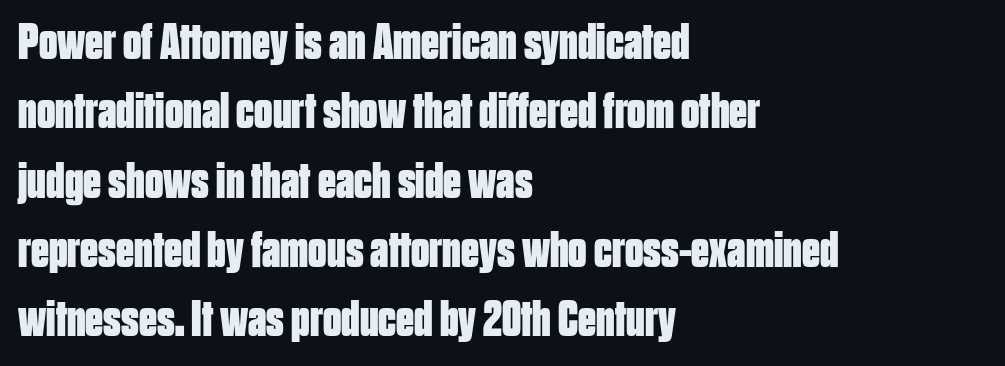
Q: Is the text bold? A: Yes.
Q: Is the text italic (slanted)? A: No, it is upright.
Q: Is the typeface a serif or a sans-serif typeface? A: Sans-serif.
Q: Is the text underlined? A: No.
Q: How is the paragraph aligned? A: Left-aligned.
Q: Is the spacing between letters normal or unusually wide? A: Normal.
Q: Is the spacing between lines tight, normal or loose? A: Normal.
Q: Width (condensed, normal, or wide)? A: Condensed.
Q: Stroke contrast? A: Low.
Q: x-height? A: Large.
Q: Monospaced? A: No.
